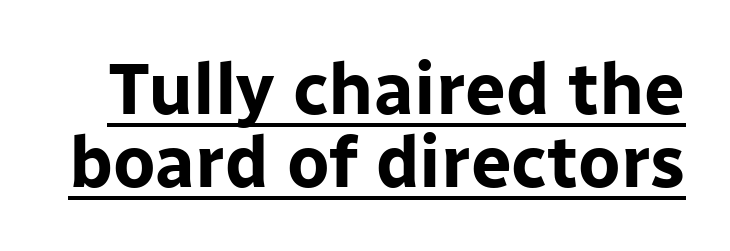
Q: Is the text bold? A: Yes.
Q: Is the text italic (slanted)? A: No, it is upright.
Q: Is the typeface a serif or a sans-serif typeface? A: Sans-serif.
Q: Is the text underlined? A: Yes.
Q: Is the spacing between letters normal or unusually wide? A: Normal.
Q: Is the spacing between lines tight, normal or loose? A: Tight.
Q: Width (condensed, normal, or wide)? A: Normal.
Q: Stroke contrast? A: Low.
Q: x-height? A: Medium.
Q: Monospaced? A: No.
